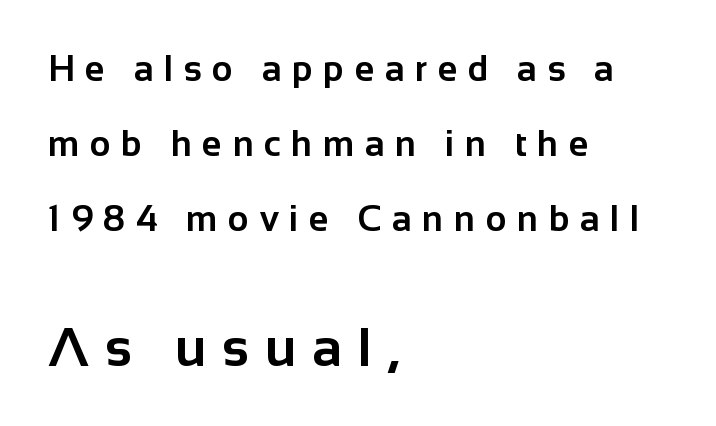
{"serif": "no", "italic": "no", "bold": "yes", "weight": "bold", "width": "normal", "stroke_contrast": "low", "x_height": "medium", "monospaced": "no", "underline": "no", "align": "left", "line_spacing": "loose", "line_spacing_ratio": 2.09, "letter_spacing": "wide", "letter_spacing_em": 0.29, "larger_block": "second", "size_ratio": 1.5, "glyph_px": 54}
